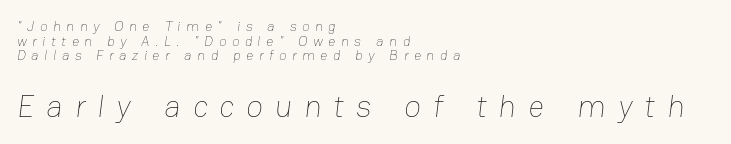
The image shows 31 px thin type; set left-aligned, tight line spacing (1.05x), unusually wide letter spacing (+0.39 em), not underlined; the second (bottom) block is 2.21x larger; low stroke contrast and a medium x-height.
